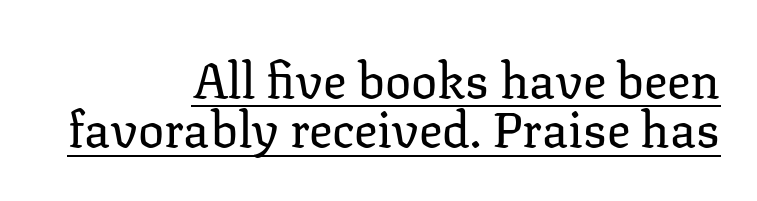
{"serif": "yes", "italic": "no", "bold": "no", "weight": "regular", "width": "normal", "stroke_contrast": "low", "x_height": "medium", "monospaced": "no", "underline": "yes", "align": "right", "line_spacing": "tight", "line_spacing_ratio": 1.01, "letter_spacing": "normal", "letter_spacing_em": 0.0, "glyph_px": 49}
